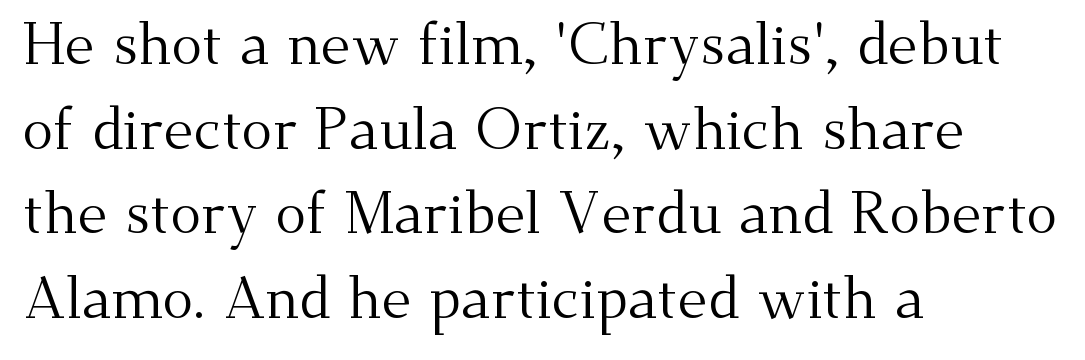
The image shows 58 px regular-weight serif type, upright; set left-aligned, normal line spacing (1.46x), normal letter spacing, not underlined; medium stroke contrast and a small x-height.
